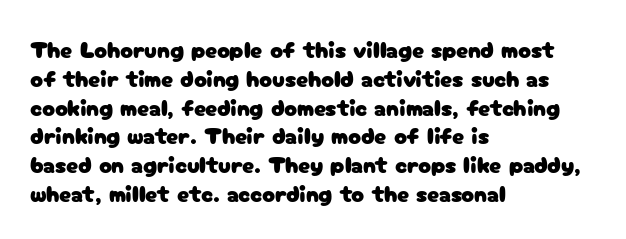
Q: Is the text italic (slanted)? A: No, it is upright.
Q: Is the text underlined? A: No.
Q: How is the paragraph aligned? A: Left-aligned.
Q: Is the spacing between letters normal or unusually wide? A: Normal.
